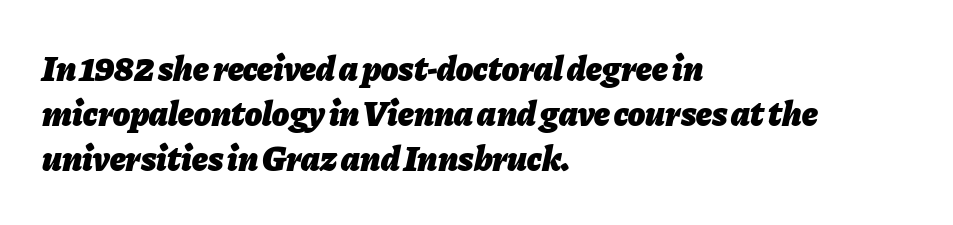
The paragraph has a hard left edge and a soft right edge. The face used here is proportionally spaced, like ordinary book or web type. This is oblique type, the kind used for emphasis or titles. The rendering uses a bold face; every stroke is thick and dark. Each word holds together tightly as a unit, with standard inter-letter gaps. Evenly set lines give the paragraph a standard silhouette.
